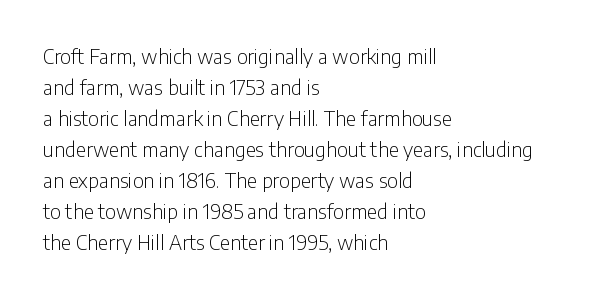
The face looks like a standard text weight, possibly lighter. The type is set solid horizontally, with unmodified tracking. The lettering stays uniformly vertical, giving the passage a roman look. Leading: standard. Casual observation: everything's shoved over to the left.
